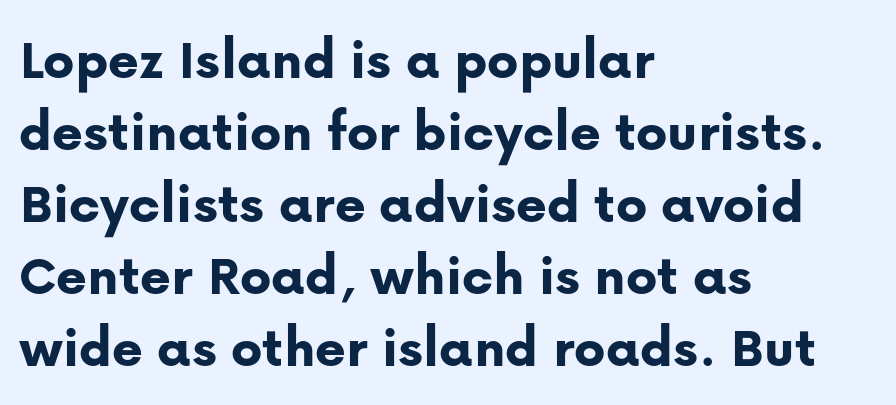
The image shows 59 px bold sans-serif type, upright; set left-aligned, line spacing 1.22x, normal letter spacing, not underlined; low stroke contrast and a medium x-height.
